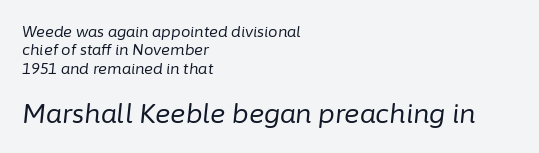
Q: Is the text bold? A: No.
Q: Is the text italic (slanted)? A: Yes, it leans right by about 6 degrees.
Q: Is the text underlined? A: No.
Q: How is the paragraph aligned? A: Left-aligned.
Q: Is the spacing between letters normal or unusually wide? A: Normal.
Q: Which block of text is set in a larger size, the first (top) or the second (bottom)? A: The second (bottom) one.
